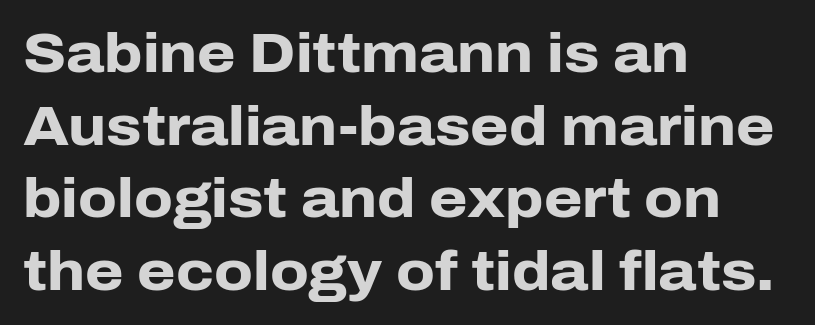
When letters stand straight like this, we call the style roman or upright. Varying glyph widths throughout — classic text-font behaviour. The string is rendered with underlining switched off. In terms of letterspacing, this is plain default setting.
